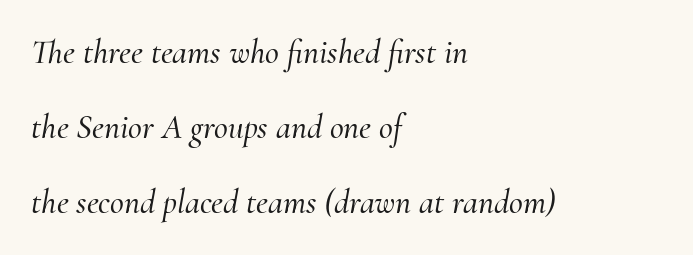
Q: Is the text italic (slanted)? A: Yes, it leans right by about 10 degrees.
Q: Is the typeface a serif or a sans-serif typeface? A: Serif.
Q: Is the text underlined? A: No.
Q: How is the paragraph aligned? A: Left-aligned.
Q: Is the spacing between letters normal or unusually wide? A: Normal.
Q: Is the spacing between lines tight, normal or loose? A: Loose.
Q: Width (condensed, normal, or wide)? A: Normal.
Q: Stroke contrast? A: Medium.
Q: x-height? A: Small.
Q: Monospaced? A: No.
